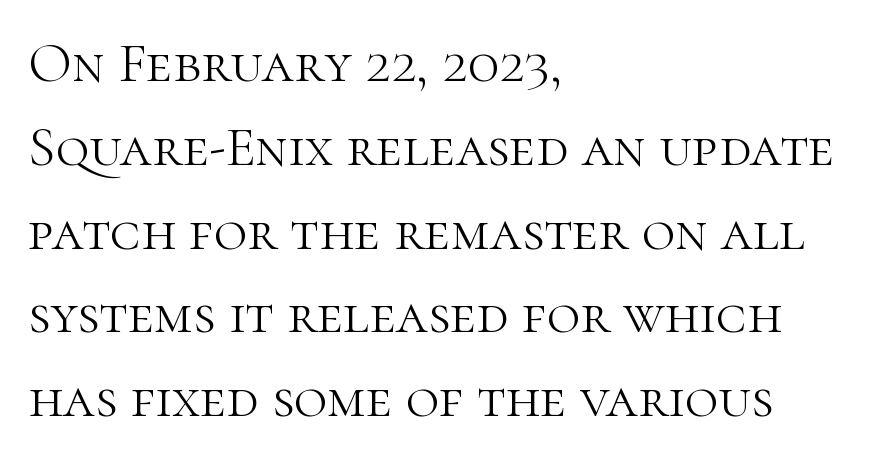
The image shows 57 px light serif type, upright; set left-aligned, normal line spacing (1.47x), normal letter spacing, not underlined; high stroke contrast and a medium x-height.
